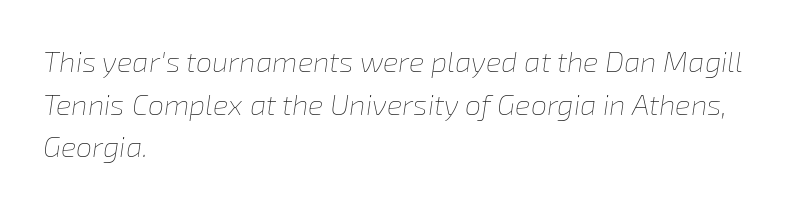
{"italic": "yes", "lean": "right", "slant_degrees": 8, "bold": "no", "weight": "thin", "width": "normal", "stroke_contrast": "low", "x_height": "medium", "monospaced": "no", "underline": "no", "align": "left", "line_spacing": "normal", "line_spacing_ratio": 1.47, "letter_spacing": "normal", "letter_spacing_em": 0.0, "glyph_px": 29}
